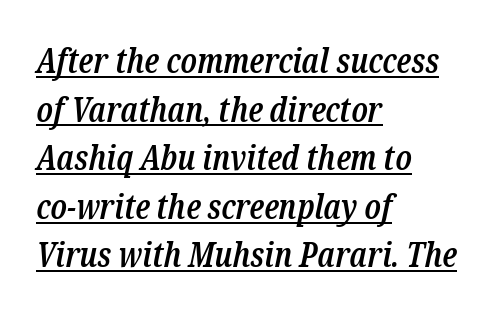
The typesetter chose a ragged-right arrangement here. Varying glyph widths throughout — classic text-font behaviour. Students, note that the glyphs here touch the page at normal intervals. Moderately thickened strokes mark this as semibold type. These characters rest on top of a visible drawn line. Observe the serifs anchoring each vertical stroke in this sample.
